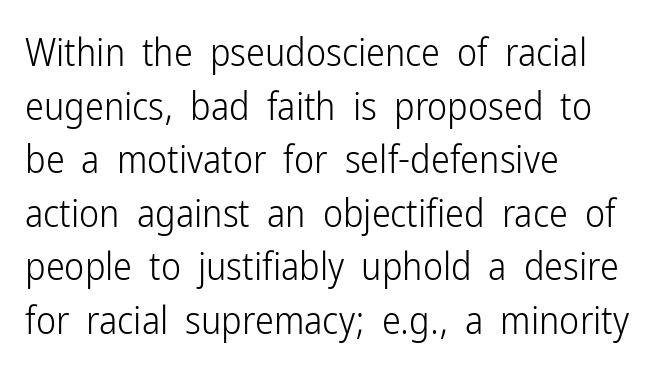
{"serif": "no", "italic": "no", "bold": "no", "weight": "light", "width": "condensed", "stroke_contrast": "low", "x_height": "medium", "monospaced": "no", "underline": "no", "align": "left", "line_spacing": "normal", "line_spacing_ratio": 1.41, "letter_spacing": "normal", "letter_spacing_em": 0.0, "glyph_px": 38}
